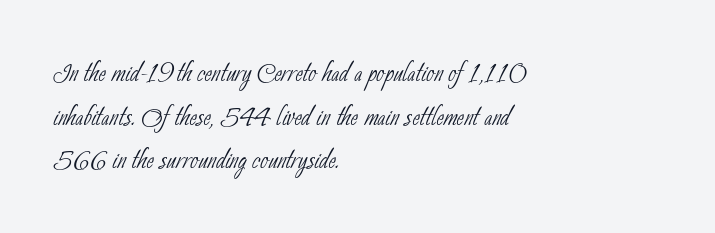
{"serif": "no", "bold": "no", "weight": "thin", "width": "condensed", "stroke_contrast": "low", "x_height": "small", "monospaced": "no", "underline": "no", "align": "left", "line_spacing": "normal", "line_spacing_ratio": 1.25, "letter_spacing": "normal", "letter_spacing_em": 0.0, "glyph_px": 35}
